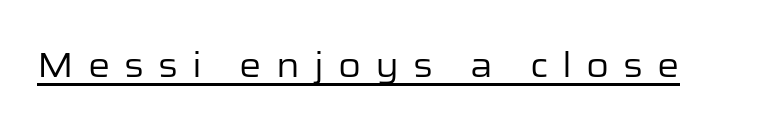
The image shows 35 px regular-weight sans-serif type, upright; set unusually wide letter spacing (+0.4 em), underlined; low stroke contrast and a medium x-height.
